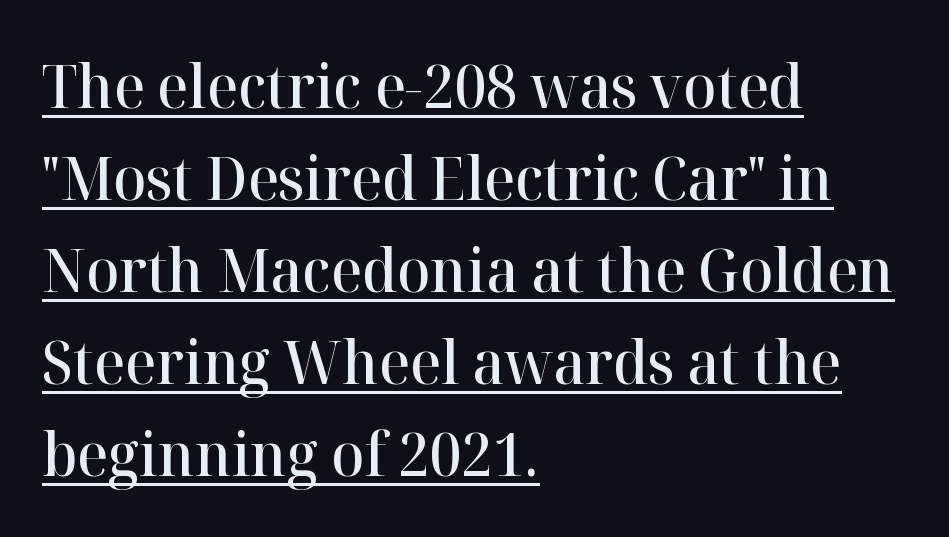
Q: Is the text bold? A: Semi-bold.
Q: Is the text italic (slanted)? A: No, it is upright.
Q: Is the typeface a serif or a sans-serif typeface? A: Serif.
Q: Is the text underlined? A: Yes.
Q: How is the paragraph aligned? A: Left-aligned.
Q: Is the spacing between letters normal or unusually wide? A: Normal.
Q: Is the spacing between lines tight, normal or loose? A: Normal.
Q: Width (condensed, normal, or wide)? A: Normal.
Q: Stroke contrast? A: High.
Q: x-height? A: Medium.
Q: Monospaced? A: No.
